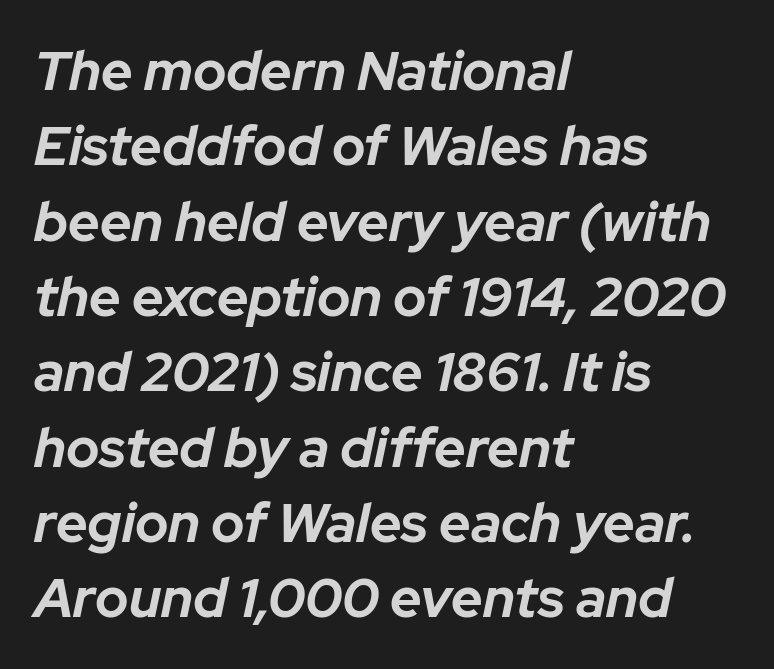
Q: Is the text bold? A: Yes.
Q: Is the text italic (slanted)? A: Yes, it leans right by about 12 degrees.
Q: Is the text underlined? A: No.
Q: How is the paragraph aligned? A: Left-aligned.
Q: Is the spacing between letters normal or unusually wide? A: Normal.
Q: Is the spacing between lines tight, normal or loose? A: Normal.
Q: Width (condensed, normal, or wide)? A: Normal.
Q: Stroke contrast? A: Low.
Q: x-height? A: Medium.
Q: Monospaced? A: No.
